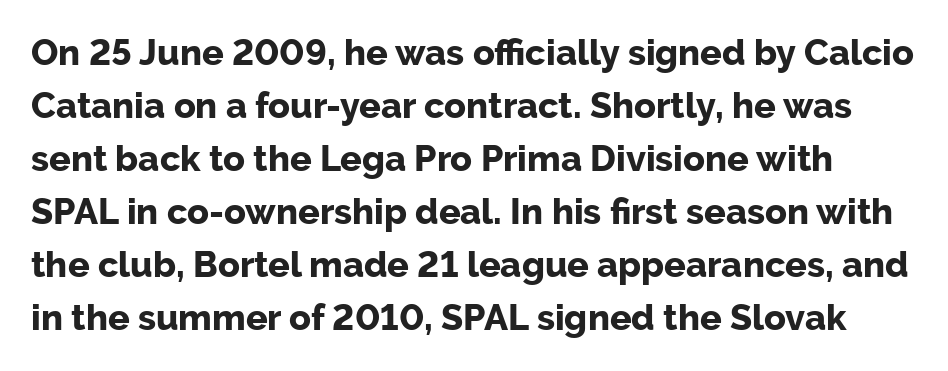
Compared with an ordinary text face, these strokes are far heavier — a full bold. Underlining? Definitely not there. Ordinary non-slanted type is in use. You can tell from the bare stems that sans-serif type was used. The rendering keeps characters at their native spacing.
